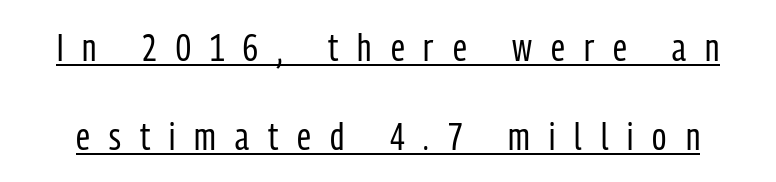
Q: Is the text bold? A: No.
Q: Is the text italic (slanted)? A: No, it is upright.
Q: Is the typeface a serif or a sans-serif typeface? A: Sans-serif.
Q: Is the text underlined? A: Yes.
Q: Is the spacing between letters normal or unusually wide? A: Unusually wide.
Q: Is the spacing between lines tight, normal or loose? A: Loose.
Q: Width (condensed, normal, or wide)? A: Condensed.
Q: Stroke contrast? A: Low.
Q: x-height? A: Medium.
Q: Monospaced? A: No.
